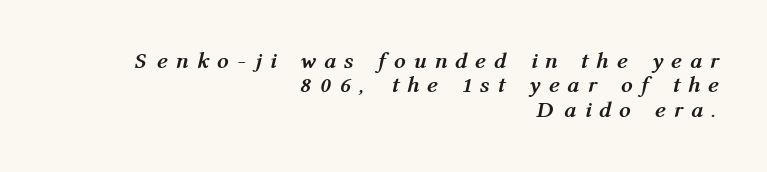
{"italic": "yes", "lean": "right", "slant_degrees": 12, "bold": "yes", "underline": "no", "align": "right", "line_spacing": "tight", "line_spacing_ratio": 1.06, "letter_spacing": "wide", "letter_spacing_em": 0.45, "glyph_px": 23}
